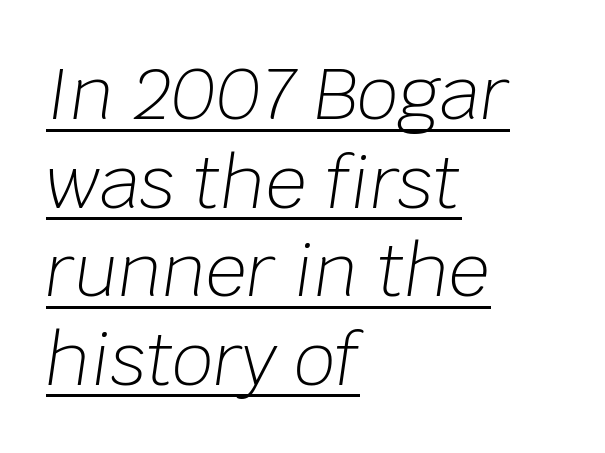
Q: Is the text bold? A: No.
Q: Is the text italic (slanted)? A: Yes, it leans right by about 8 degrees.
Q: Is the text underlined? A: Yes.
Q: How is the paragraph aligned? A: Left-aligned.
Q: Is the spacing between letters normal or unusually wide? A: Normal.
Q: Width (condensed, normal, or wide)? A: Normal.
Q: Stroke contrast? A: Low.
Q: x-height? A: Large.
Q: Monospaced? A: No.
